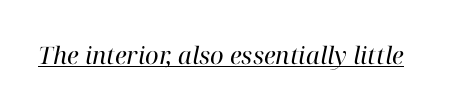
Q: Is the text bold? A: No.
Q: Is the text italic (slanted)? A: Yes, it leans right by about 12 degrees.
Q: Is the text underlined? A: Yes.
Q: Is the spacing between letters normal or unusually wide? A: Normal.
